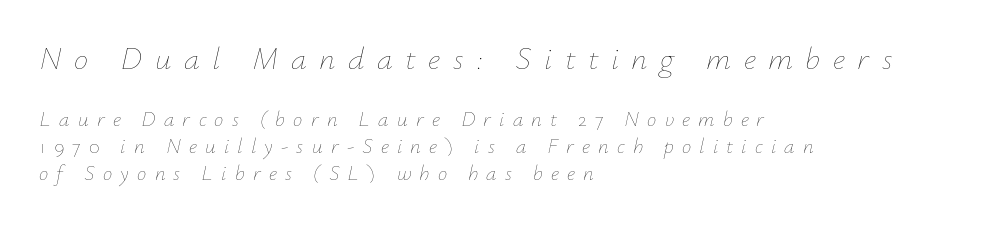
On a weight scale, this lands at 450 or below. Honestly, the letter spacing is so wide it's the main thing you notice. You could not count columns in this text — the font is proportionally spaced. The letters are slanted; this is an italic face. Regular leading. Compare the two chunks: the upper has the greater cap height.
